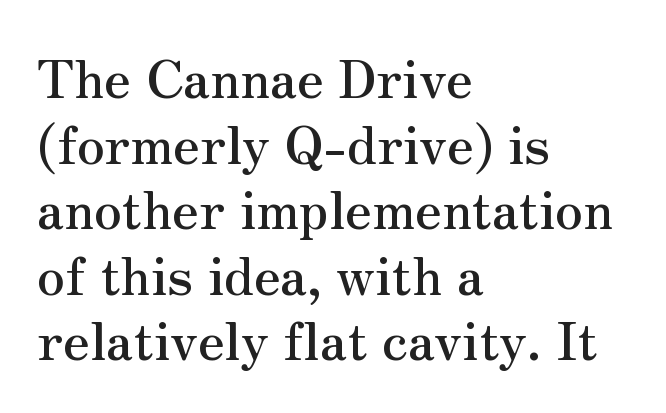
{"serif": "yes", "italic": "no", "width": "normal", "stroke_contrast": "medium", "x_height": "small", "monospaced": "no", "underline": "no", "align": "left", "line_spacing": "normal", "line_spacing_ratio": 1.26, "letter_spacing": "normal", "letter_spacing_em": 0.0, "glyph_px": 52}
